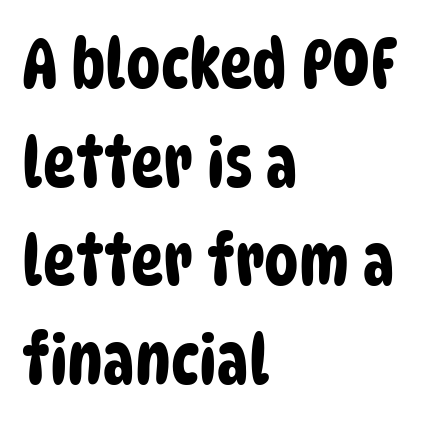
{"serif": "no", "width": "condensed", "stroke_contrast": "low", "x_height": "large", "monospaced": "no", "underline": "no", "align": "left", "line_spacing": "normal", "line_spacing_ratio": 1.43, "letter_spacing": "normal", "letter_spacing_em": 0.0, "glyph_px": 69}
